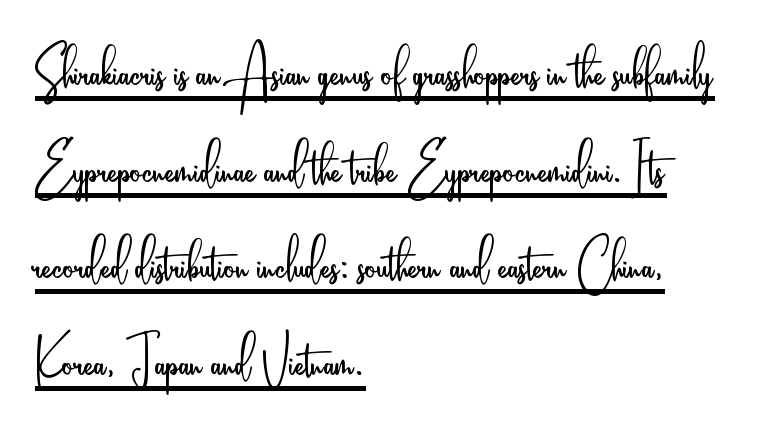
The image shows 70 px light, condensed sans-serif type; set left-aligned, normal line spacing (1.38x), normal letter spacing, underlined; low stroke contrast and a small x-height.
